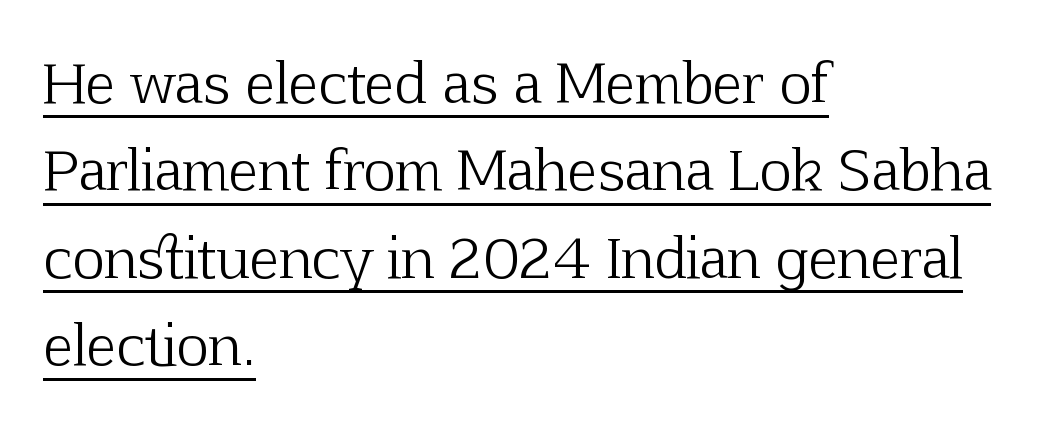
The image shows 55 px light serif type, upright; set left-aligned, normal line spacing (1.59x), normal letter spacing, underlined; low stroke contrast and a medium x-height.
